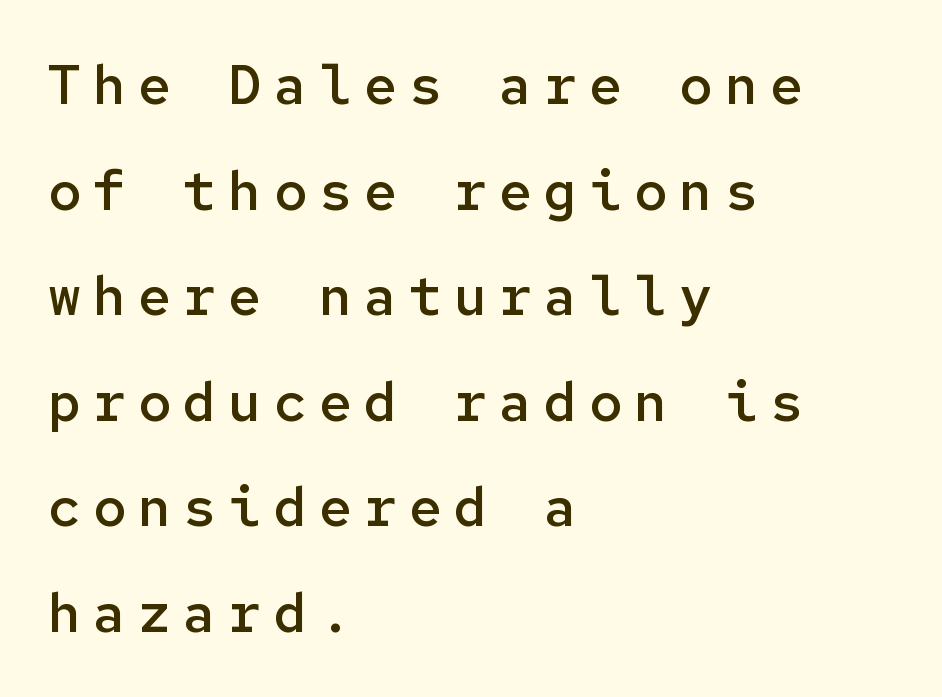
{"serif": "no", "italic": "no", "bold": "semi", "weight": "semibold", "width": "normal", "stroke_contrast": "low", "x_height": "medium", "monospaced": "yes", "underline": "no", "align": "left", "line_spacing": "loose", "line_spacing_ratio": 1.92, "letter_spacing": "wide", "letter_spacing_em": 0.22, "glyph_px": 55}
